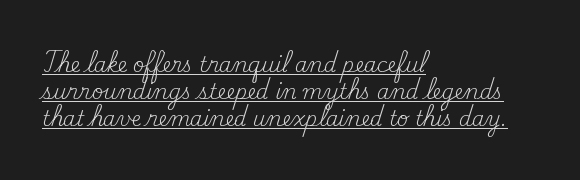
{"bold": "no", "underline": "yes", "align": "left", "line_spacing": "normal", "line_spacing_ratio": 1.36, "letter_spacing": "normal", "letter_spacing_em": 0.0, "glyph_px": 20}
